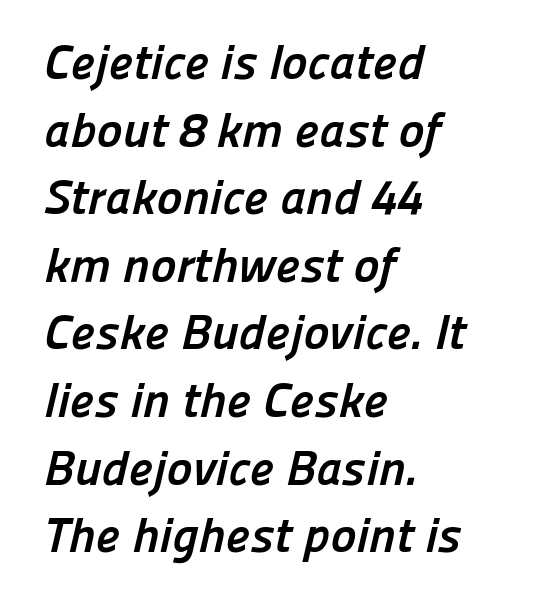
Underlining? Definitely not there. A typesetter would call this zero additional tracking. Here the designer chose a conventional face with non-uniform glyph widths. The passage shown is emphatically bold.
